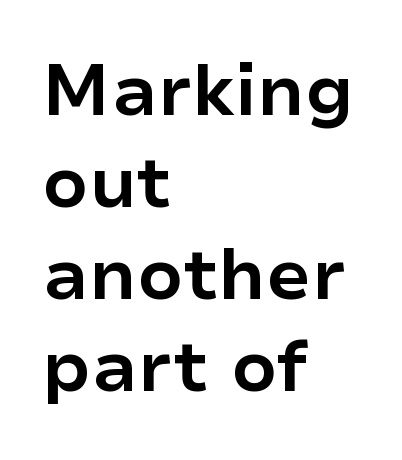
The image shows 72 px bold sans-serif type, upright; set left-aligned, normal line spacing (1.28x), normal letter spacing, not underlined; low stroke contrast and a medium x-height.
